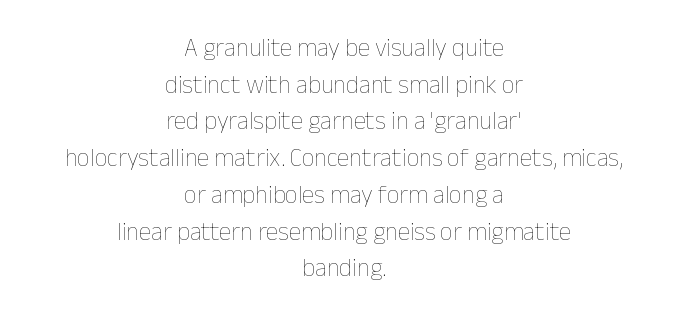
The image shows 25 px text type, upright; set centered, normal line spacing (1.47x), normal letter spacing, not underlined.
